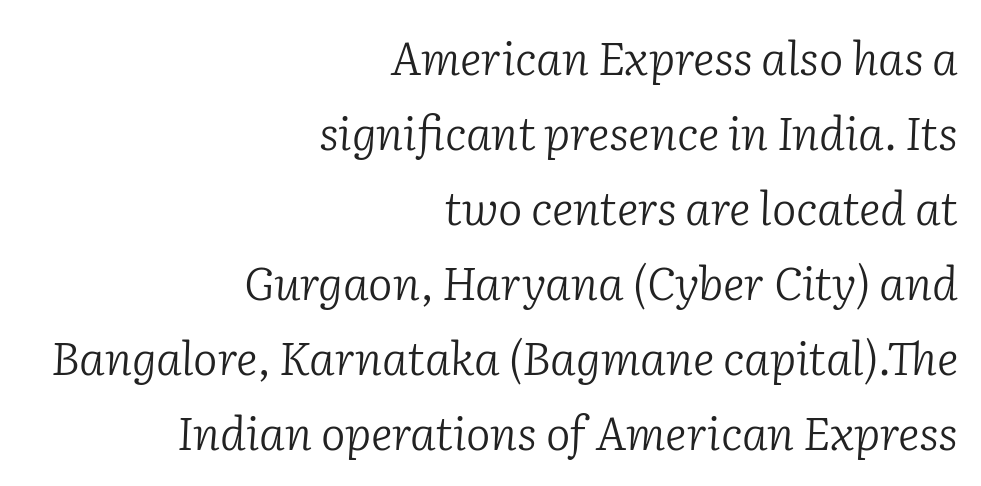
The rendering uses natural spacing where letterforms have individual widths. Leftover space on each line is placed entirely before the opening word. Unmarked baselines from the first word to the last. What's the leading like? Ordinary, nothing unusual.
